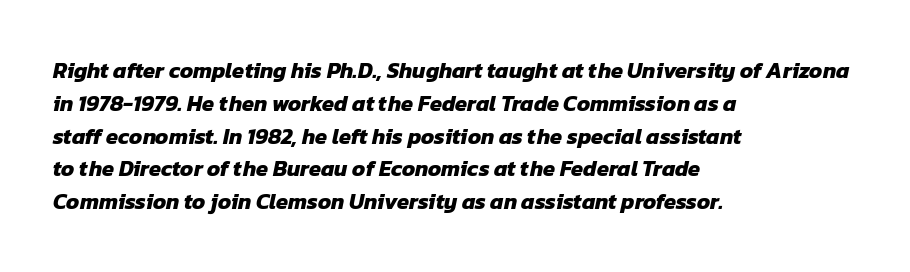
{"bold": "yes", "underline": "no", "align": "left", "line_spacing": "normal", "line_spacing_ratio": 1.49, "letter_spacing": "normal", "letter_spacing_em": 0.0, "glyph_px": 22}
